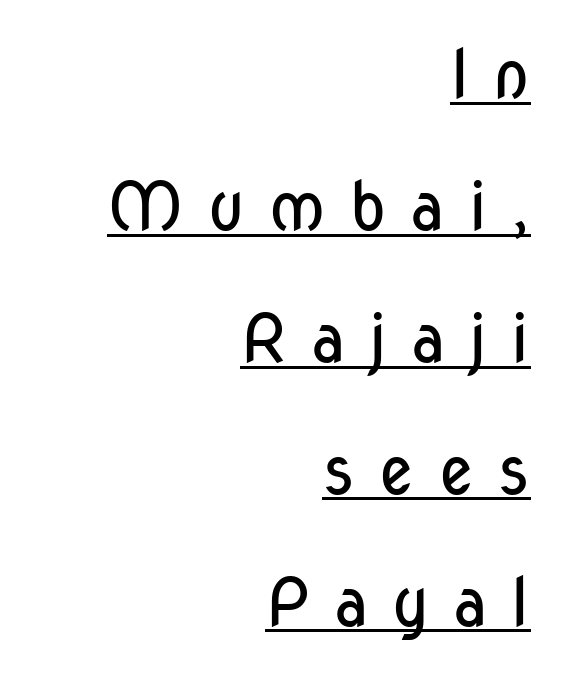
The image shows 67 px regular-weight, condensed sans-serif type, upright; set right-aligned, loose line spacing (1.97x), unusually wide letter spacing (+0.34 em), underlined; low stroke contrast and a medium x-height.
